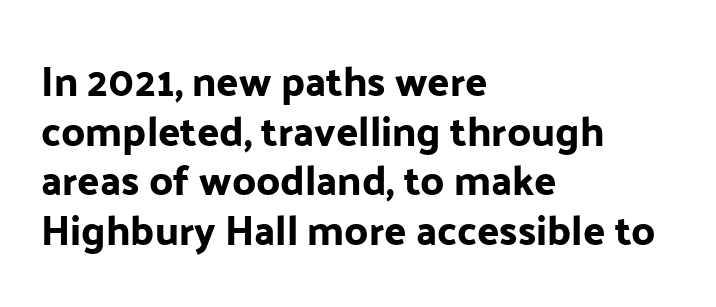
{"serif": "no", "italic": "no", "width": "normal", "stroke_contrast": "low", "x_height": "medium", "monospaced": "no", "underline": "no", "align": "left", "line_spacing_ratio": 1.21, "letter_spacing": "normal", "letter_spacing_em": 0.0, "glyph_px": 41}
